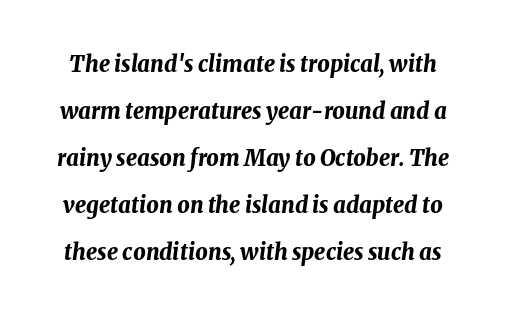
The image shows 22 px bold type, italic (leaning right); set loose line spacing (2.14x), normal letter spacing, not underlined.
